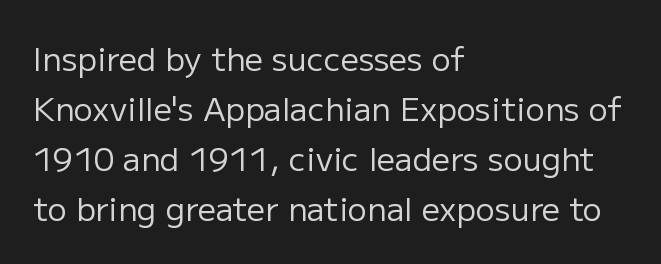
The image shows 32 px regular-weight sans-serif type, upright; set left-aligned, normal line spacing (1.56x), normal letter spacing, not underlined; low stroke contrast and a medium x-height.
